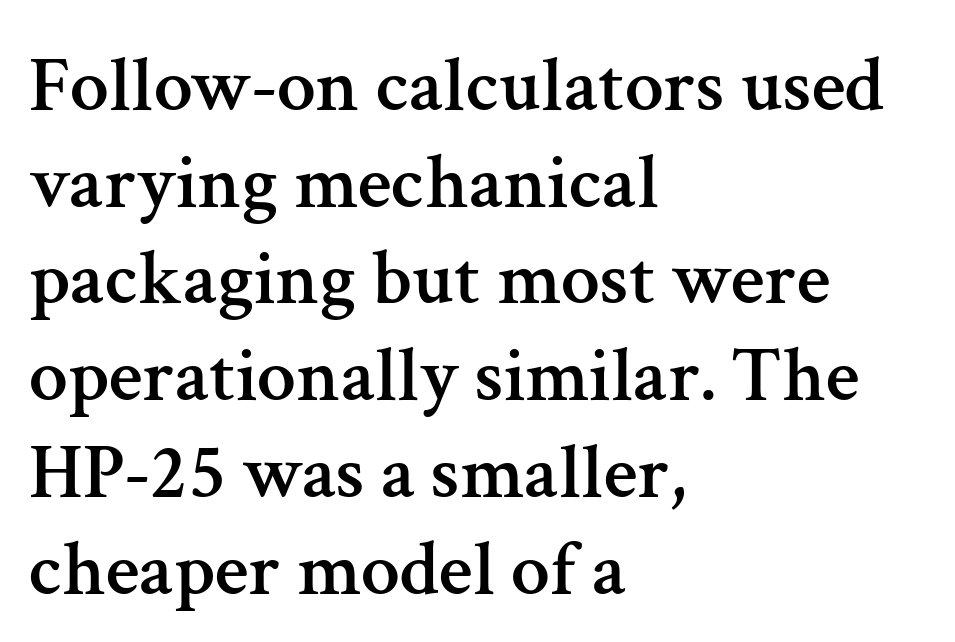
The image shows 78 px serif type, upright; set left-aligned, line spacing 1.24x, normal letter spacing, not underlined; medium stroke contrast and a medium x-height.
